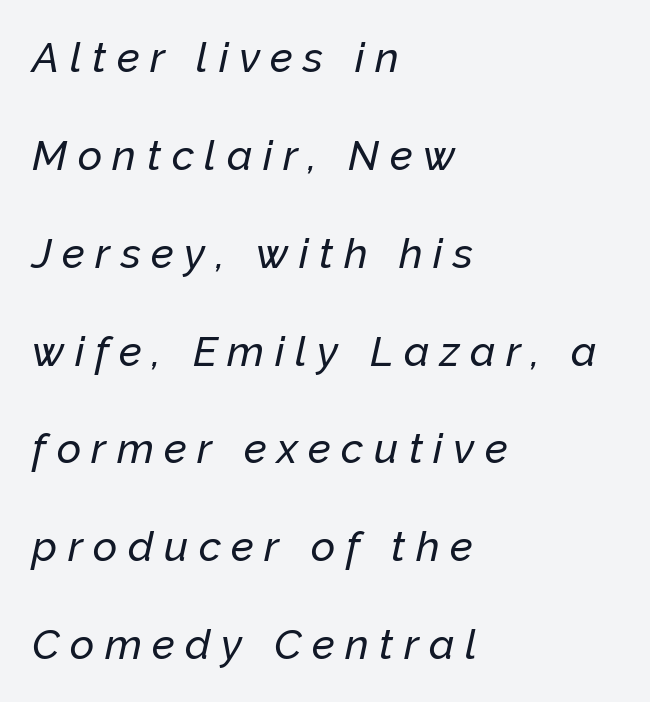
Q: Is the text italic (slanted)? A: Yes, it leans right by about 12 degrees.
Q: Is the text underlined? A: No.
Q: How is the paragraph aligned? A: Left-aligned.
Q: Is the spacing between letters normal or unusually wide? A: Unusually wide.
Q: Is the spacing between lines tight, normal or loose? A: Loose.
Q: Width (condensed, normal, or wide)? A: Normal.
Q: Stroke contrast? A: Low.
Q: x-height? A: Medium.
Q: Monospaced? A: No.
